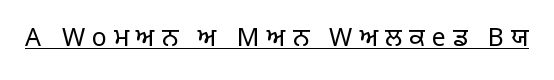
The image shows 25 px text type, upright; set unusually wide letter spacing (+0.28 em), underlined.
